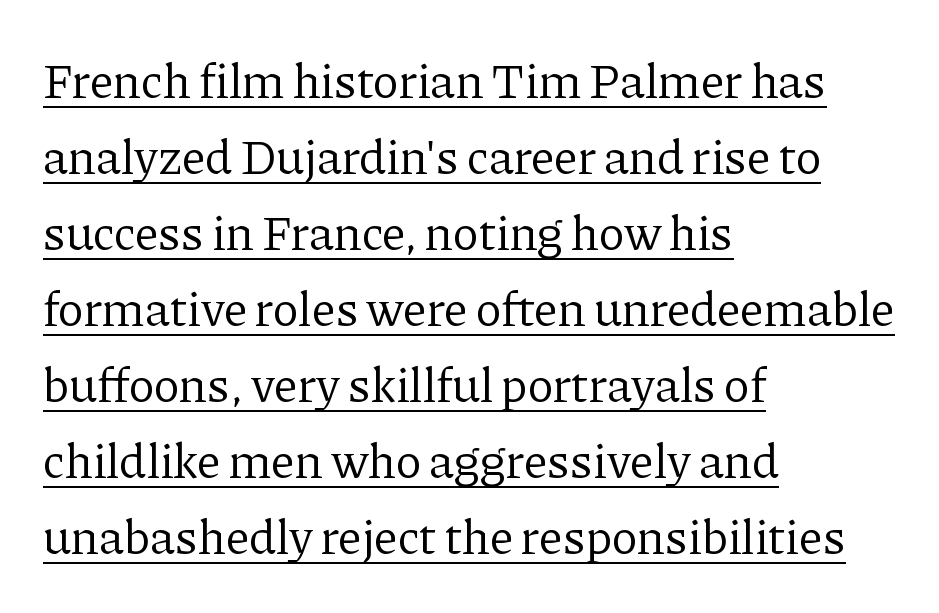
The image shows 49 px regular-weight serif type, upright; set left-aligned, normal line spacing (1.55x), normal letter spacing, underlined; low stroke contrast and a medium x-height.
